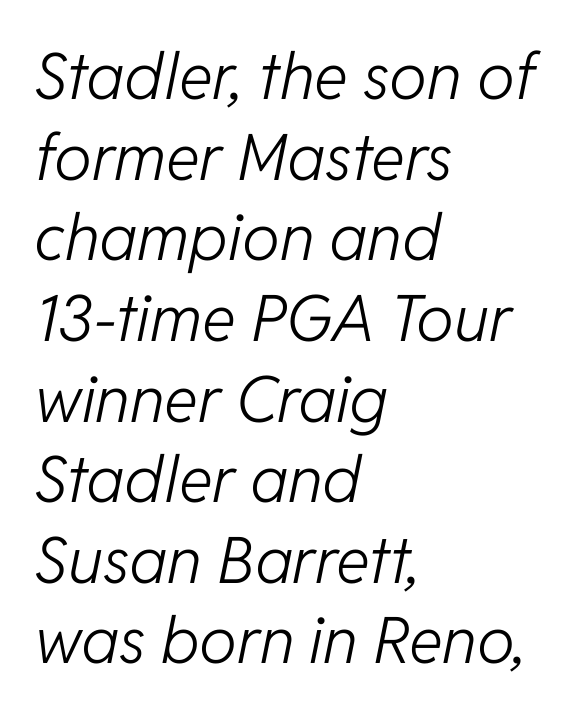
{"italic": "yes", "lean": "right", "slant_degrees": 11, "bold": "no", "weight": "light", "width": "normal", "stroke_contrast": "low", "x_height": "medium", "monospaced": "no", "underline": "no", "align": "left", "line_spacing": "normal", "line_spacing_ratio": 1.26, "letter_spacing": "normal", "letter_spacing_em": 0.0, "glyph_px": 64}
